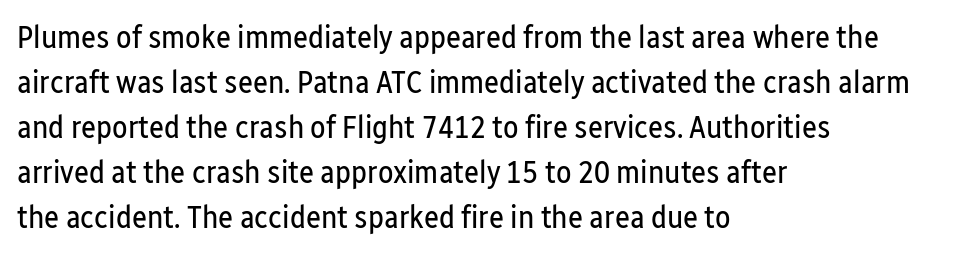
Q: Is the text bold? A: No.
Q: Is the text italic (slanted)? A: No, it is upright.
Q: Is the typeface a serif or a sans-serif typeface? A: Sans-serif.
Q: Is the text underlined? A: No.
Q: How is the paragraph aligned? A: Left-aligned.
Q: Is the spacing between letters normal or unusually wide? A: Normal.
Q: Is the spacing between lines tight, normal or loose? A: Normal.
Q: Width (condensed, normal, or wide)? A: Condensed.
Q: Stroke contrast? A: Low.
Q: x-height? A: Medium.
Q: Monospaced? A: No.
